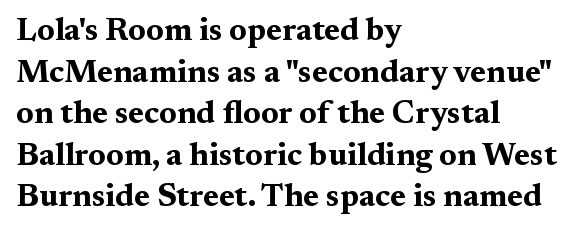
{"serif": "yes", "italic": "no", "bold": "yes", "weight": "bold", "width": "wide", "stroke_contrast": "medium", "x_height": "medium", "monospaced": "no", "underline": "no", "align": "left", "line_spacing": "normal", "line_spacing_ratio": 1.3, "letter_spacing": "normal", "letter_spacing_em": 0.0, "glyph_px": 32}
